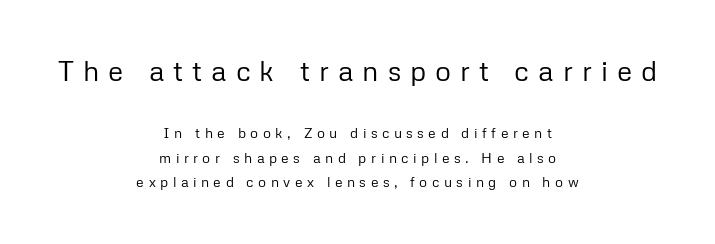
Q: Is the text bold? A: No.
Q: Is the text italic (slanted)? A: No, it is upright.
Q: Is the typeface a serif or a sans-serif typeface? A: Sans-serif.
Q: Is the text underlined? A: No.
Q: How is the paragraph aligned? A: Centered.
Q: Is the spacing between letters normal or unusually wide? A: Unusually wide.
Q: Which block of text is set in a larger size, the first (top) or the second (bottom)? A: The first (top) one.
Q: Width (condensed, normal, or wide)? A: Normal.
Q: Stroke contrast? A: Low.
Q: x-height? A: Medium.
Q: Monospaced? A: No.
